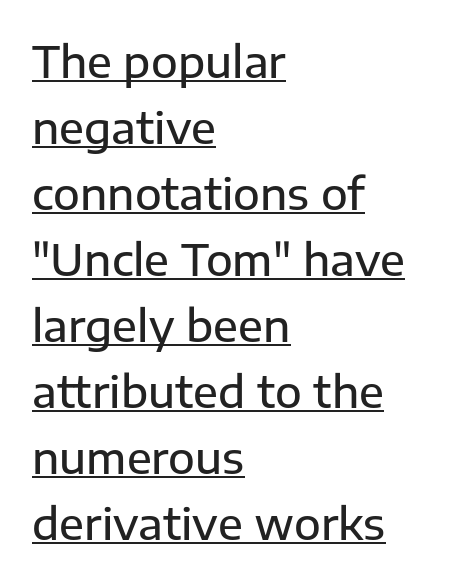
The image shows 44 px sans-serif type, upright; set left-aligned, normal line spacing (1.5x), normal letter spacing, underlined; low stroke contrast and a medium x-height.
